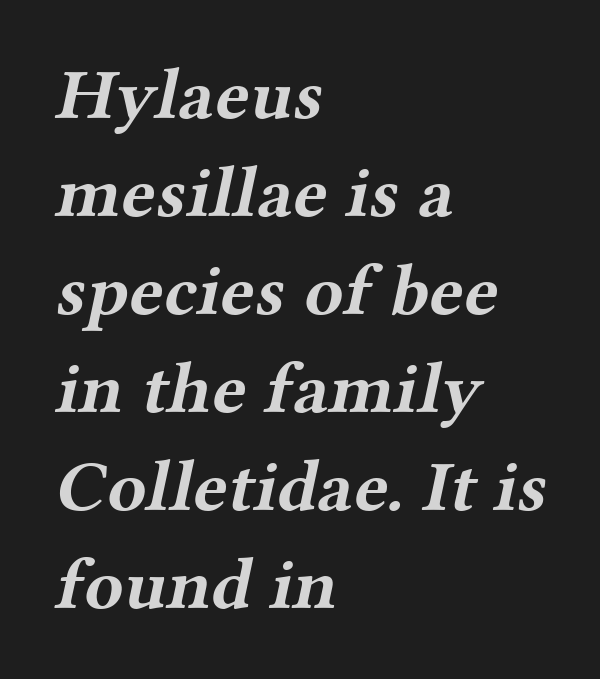
The glyphs have the mass of a bold cut. All the whitespace from short lines collects on the right. The face used here is proportionally spaced, like ordinary book or web type. This sample keeps an unexceptional amount of space between lines. Bare-footed words on every line.
